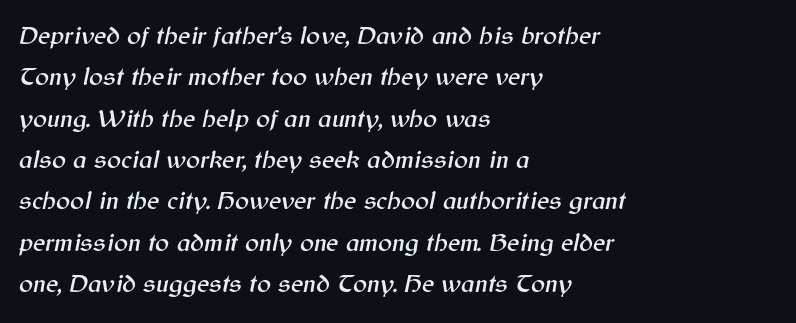
The image shows 26 px text type, italic (leaning right); set left-aligned, normal line spacing (1.59x), normal letter spacing, not underlined.
